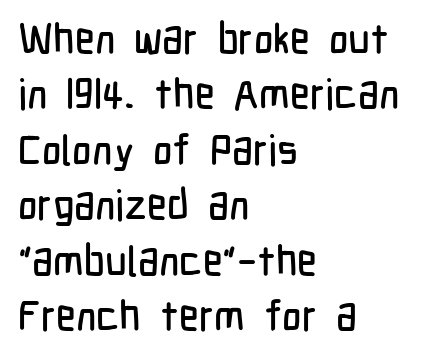
Q: Is the text italic (slanted)? A: No, it is upright.
Q: Is the typeface a serif or a sans-serif typeface? A: Sans-serif.
Q: Is the text underlined? A: No.
Q: How is the paragraph aligned? A: Left-aligned.
Q: Is the spacing between letters normal or unusually wide? A: Normal.
Q: Is the spacing between lines tight, normal or loose? A: Normal.
Q: Width (condensed, normal, or wide)? A: Condensed.
Q: Stroke contrast? A: Low.
Q: x-height? A: Medium.
Q: Monospaced? A: No.
